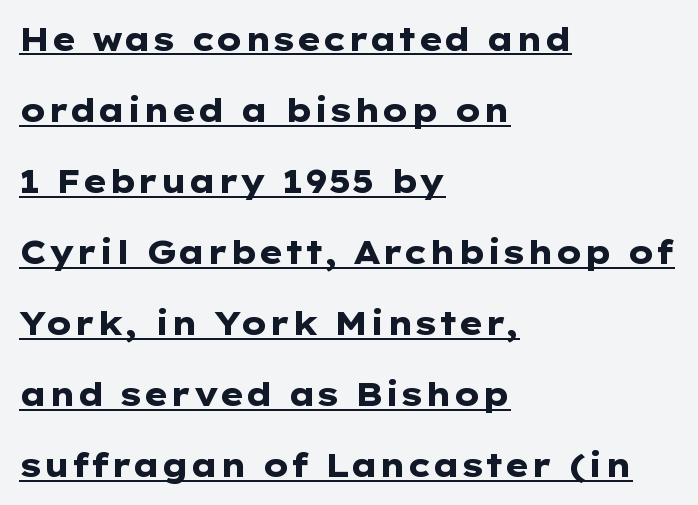
This sample uses an upright cut, with every glyph sitting square on the baseline. A continuous stroke trails under the words, as in a hyperlink. Is this a fixed-width face? No — the glyphs have proportional, varying widths. The rendering keeps characters at their native spacing. One glance says open: line gaps are wider than usual.
